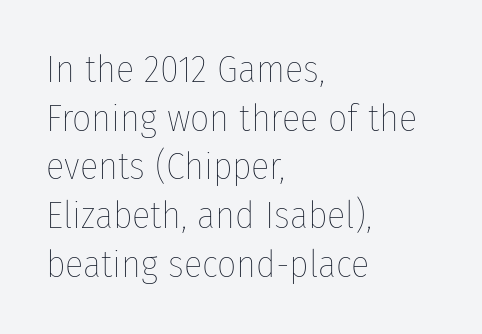
Q: Is the text bold? A: No.
Q: Is the text italic (slanted)? A: No, it is upright.
Q: Is the text underlined? A: No.
Q: How is the paragraph aligned? A: Left-aligned.
Q: Is the spacing between letters normal or unusually wide? A: Normal.
Q: Is the spacing between lines tight, normal or loose? A: Normal.
Q: Width (condensed, normal, or wide)? A: Condensed.
Q: Stroke contrast? A: Low.
Q: x-height? A: Medium.
Q: Monospaced? A: No.
